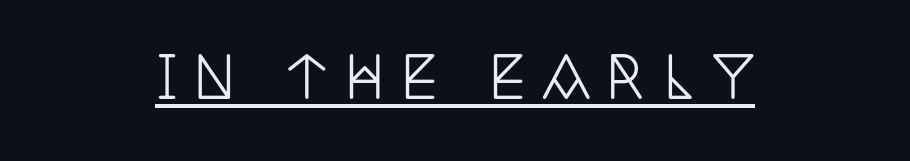
{"serif": "yes", "italic": "no", "width": "condensed", "stroke_contrast": "low", "x_height": "large", "monospaced": "no", "underline": "yes", "align": "center", "letter_spacing": "wide", "letter_spacing_em": 0.29, "glyph_px": 56}
